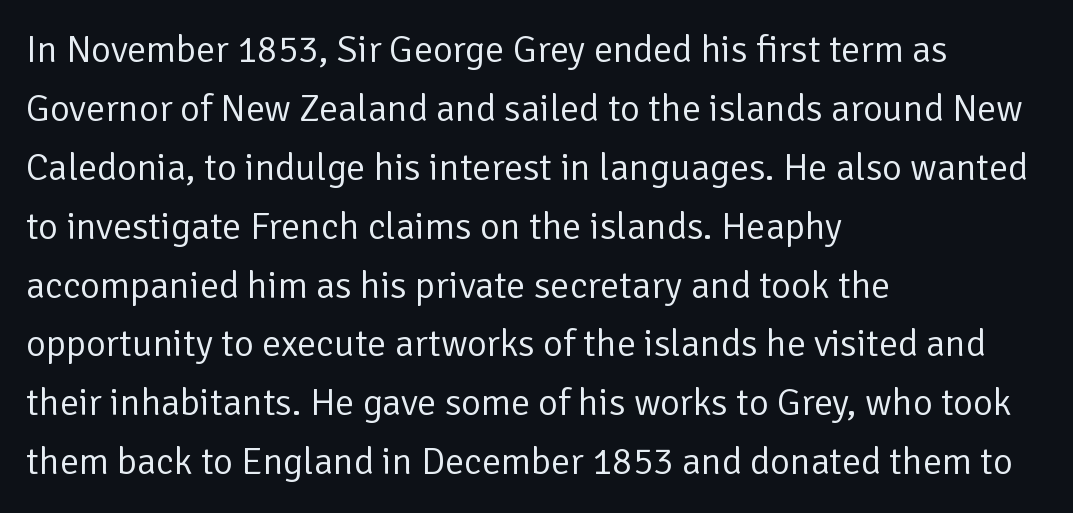
The image shows 38 px regular-weight sans-serif type, upright; set left-aligned, normal line spacing (1.55x), normal letter spacing, not underlined; low stroke contrast and a medium x-height.
